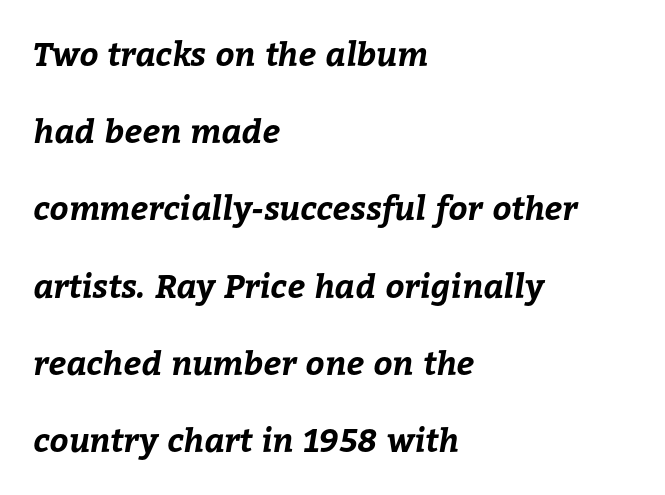
Q: Is the text bold? A: Yes.
Q: Is the text underlined? A: No.
Q: How is the paragraph aligned? A: Left-aligned.
Q: Is the spacing between letters normal or unusually wide? A: Normal.
Q: Is the spacing between lines tight, normal or loose? A: Loose.
Q: Width (condensed, normal, or wide)? A: Normal.
Q: Stroke contrast? A: Low.
Q: x-height? A: Medium.
Q: Monospaced? A: No.
